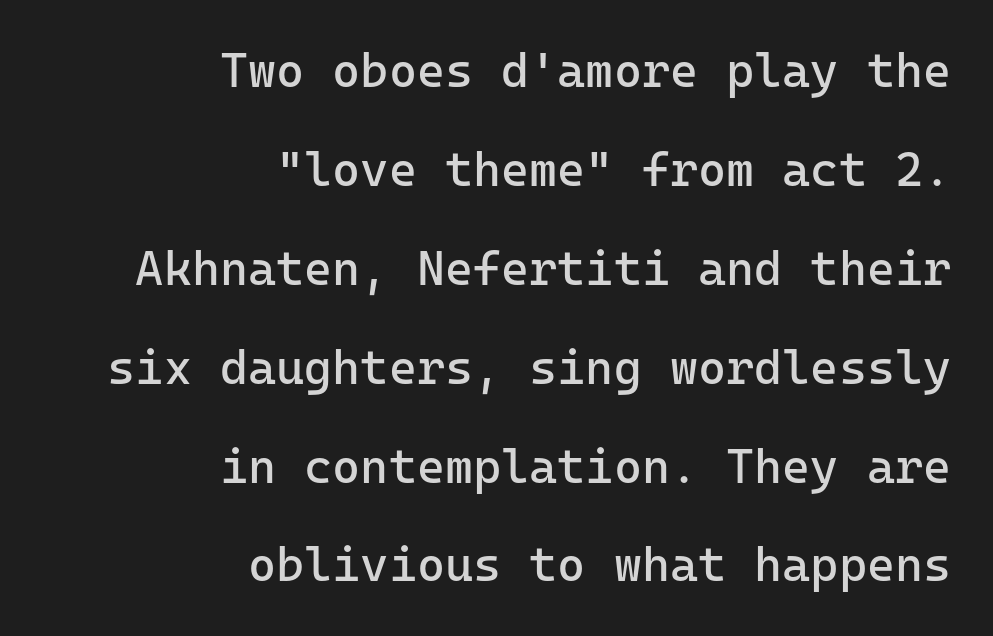
The image shows 48 px regular-weight sans-serif type, upright, monospaced; set right-aligned, loose line spacing (2.06x), normal letter spacing, not underlined; low stroke contrast and a medium x-height.
